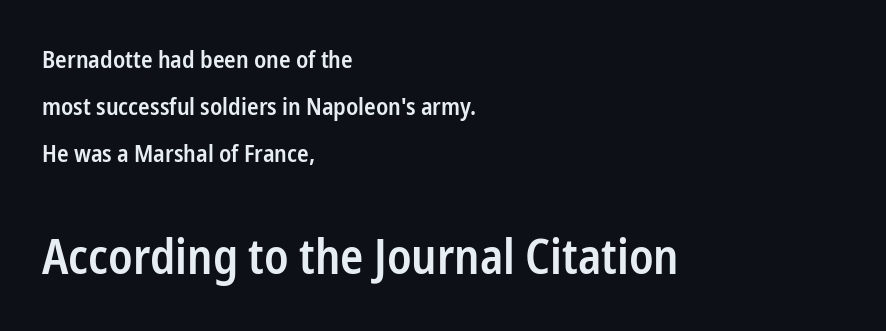
Upright lettering throughout. Caption: upper text group reduced, lower text group enlarged. Letterform terminals end flat and unadorned throughout the passage. Notice the wide empty band between every row — that's loose leading. This rendering leaves character spacing at its baseline value.
